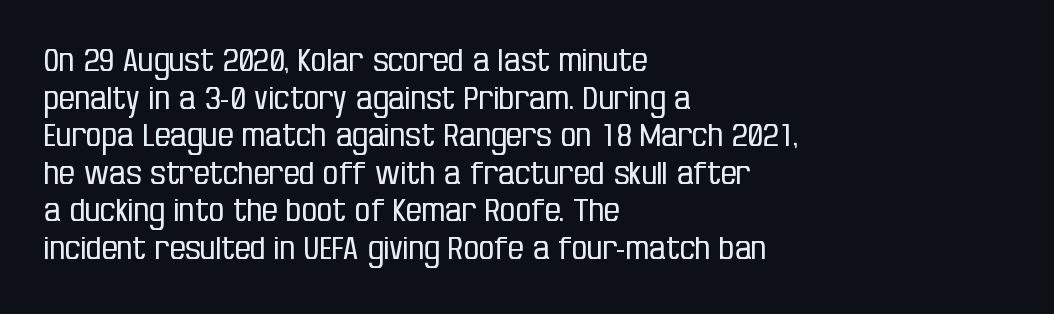
Q: Is the text bold? A: No.
Q: Is the text italic (slanted)? A: No, it is upright.
Q: Is the typeface a serif or a sans-serif typeface? A: Sans-serif.
Q: Is the text underlined? A: No.
Q: How is the paragraph aligned? A: Left-aligned.
Q: Is the spacing between letters normal or unusually wide? A: Normal.
Q: Width (condensed, normal, or wide)? A: Condensed.
Q: Stroke contrast? A: Low.
Q: x-height? A: Large.
Q: Monospaced? A: No.
